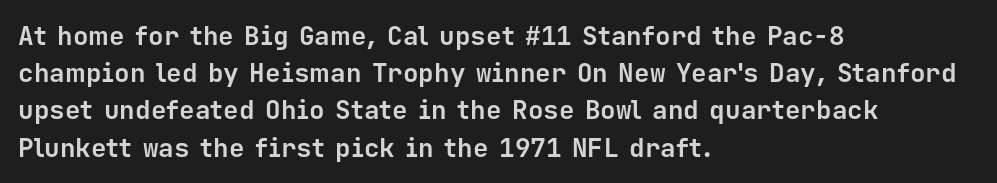
Notice how descenders clear the ascenders below comfortably — that's standard leading. Compared with an ordinary text face, these strokes are far heavier — a full bold. Compared with typical body copy, the letter spacing here is the same. Italic: no, the glyphs are upright roman. The rag falls on the right side of this text block. Descenders hang freely into open space.
